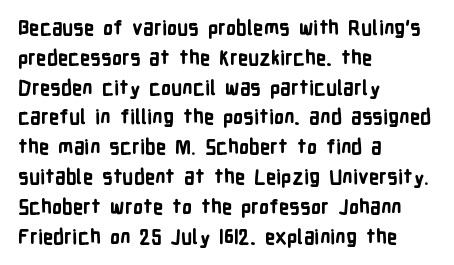
Summary of weight: heavy, a full bold. This sample is left-justified, so line endings fall wherever the words run out. The type sits square on the baseline with zero lean. The lines sit at an ordinary, default distance from one another. A bare baseline throughout the passage. This sample uses plain, unmodified letter spacing.
